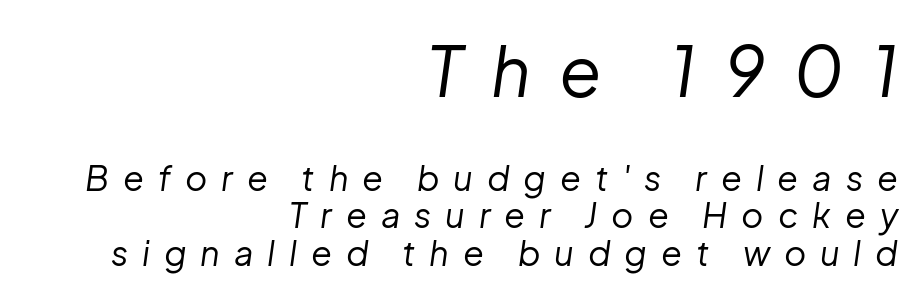
You could not count columns in this text — the font is proportionally spaced. Descenders are the only things crossing below the line. The typesetter chose a ragged-left arrangement here. How are the letters spaced? Widely, with obvious added tracking. A student would notice the top passage is typeset larger than what follows. Horizontal bands of white between lines are thin slivers.
